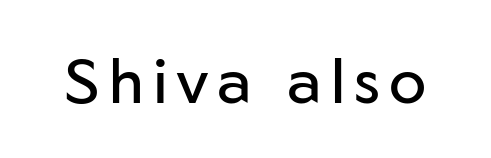
{"serif": "no", "italic": "no", "bold": "no", "weight": "regular", "width": "normal", "stroke_contrast": "low", "x_height": "medium", "monospaced": "no", "underline": "no", "glyph_px": 62}
